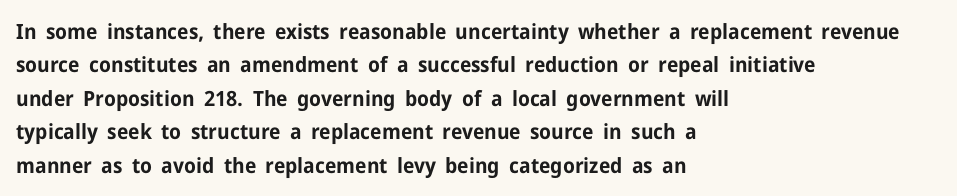
Q: Is the text bold? A: Yes.
Q: Is the text italic (slanted)? A: No, it is upright.
Q: Is the text underlined? A: No.
Q: How is the paragraph aligned? A: Left-aligned.
Q: Is the spacing between letters normal or unusually wide? A: Normal.
Q: Is the spacing between lines tight, normal or loose? A: Normal.
